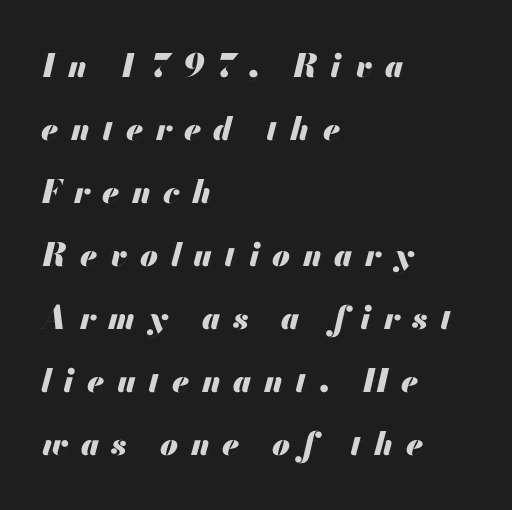
The image shows 32 px heavy type, italic (leaning right); set left-aligned, loose line spacing (1.97x), unusually wide letter spacing (+0.39 em), not underlined; medium stroke contrast and a small x-height.
